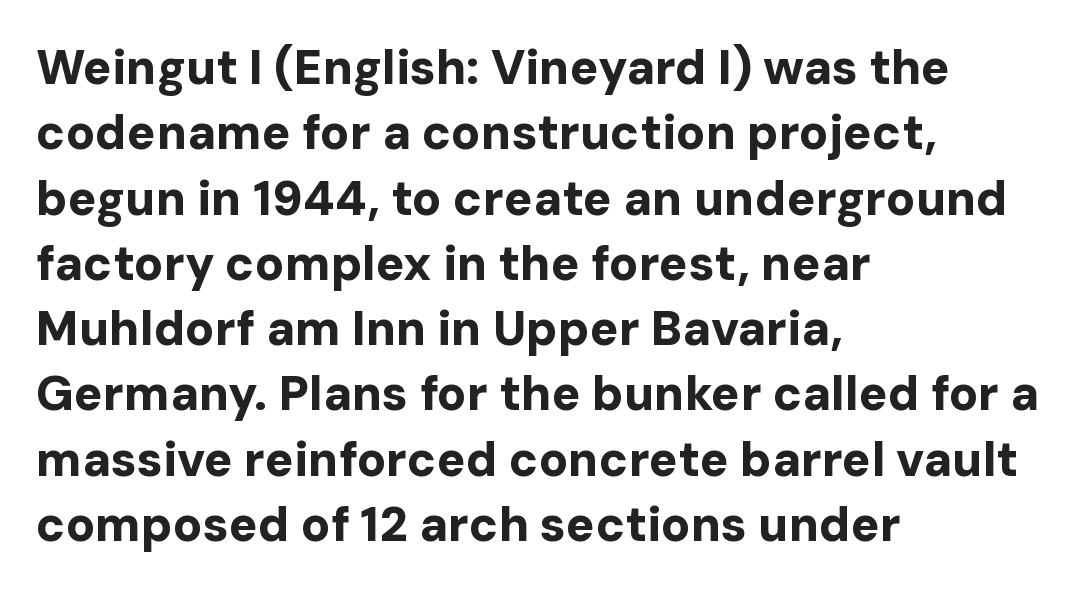
{"serif": "no", "italic": "no", "bold": "yes", "weight": "bold", "width": "normal", "stroke_contrast": "low", "x_height": "medium", "monospaced": "no", "underline": "no", "align": "left", "line_spacing": "normal", "line_spacing_ratio": 1.36, "letter_spacing": "normal", "letter_spacing_em": 0.0, "glyph_px": 48}
